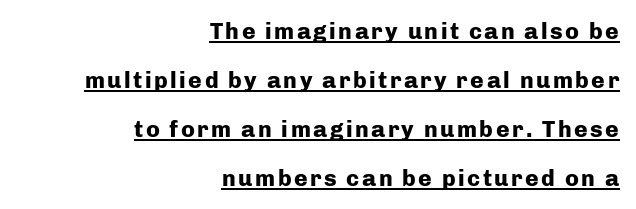
{"italic": "no", "bold": "yes", "underline": "yes", "align": "right", "line_spacing": "loose", "line_spacing_ratio": 2.13, "glyph_px": 23}
